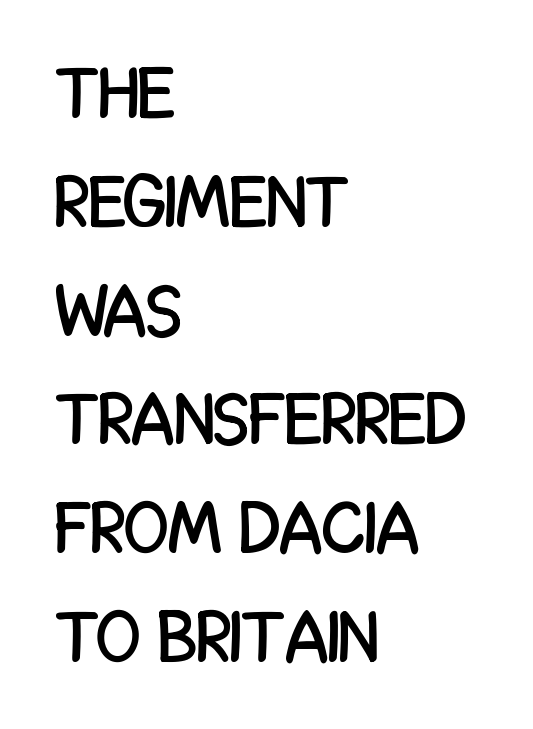
Q: Is the text italic (slanted)? A: No, it is upright.
Q: Is the typeface a serif or a sans-serif typeface? A: Sans-serif.
Q: Is the text underlined? A: No.
Q: How is the paragraph aligned? A: Left-aligned.
Q: Is the spacing between letters normal or unusually wide? A: Normal.
Q: Is the spacing between lines tight, normal or loose? A: Normal.
Q: Width (condensed, normal, or wide)? A: Condensed.
Q: Stroke contrast? A: Low.
Q: x-height? A: Large.
Q: Monospaced? A: No.
